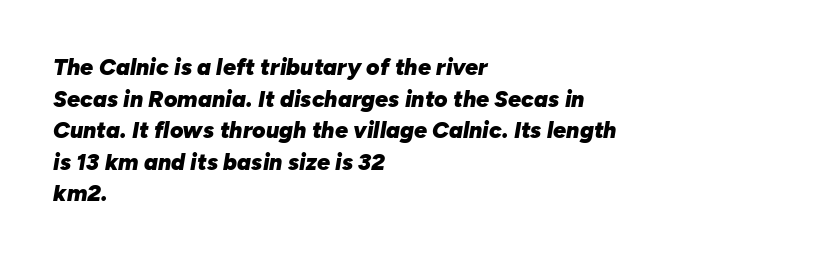
Q: Is the text bold? A: Yes.
Q: Is the text italic (slanted)? A: Yes, it leans right by about 10 degrees.
Q: Is the text underlined? A: No.
Q: How is the paragraph aligned? A: Left-aligned.
Q: Is the spacing between letters normal or unusually wide? A: Normal.
Q: Is the spacing between lines tight, normal or loose? A: Normal.
